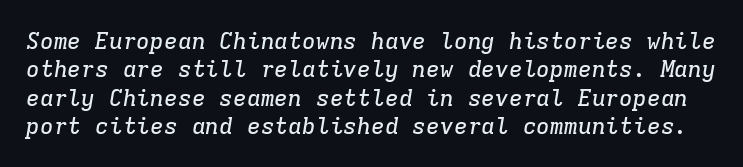
Q: Is the text italic (slanted)? A: Yes, it leans right by about 9 degrees.
Q: Is the text underlined? A: No.
Q: Is the spacing between letters normal or unusually wide? A: Normal.
